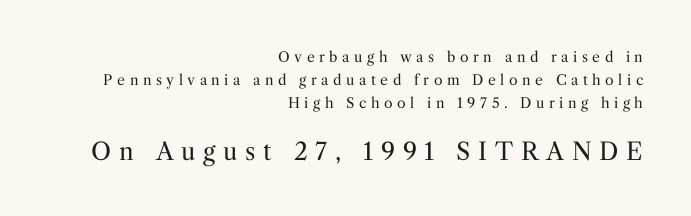
No extra ink here — the face is not bold. Is there much room between lines? A standard amount, neither cramped nor airy. Short note: letters widely spaced. A bare baseline throughout the passage.
